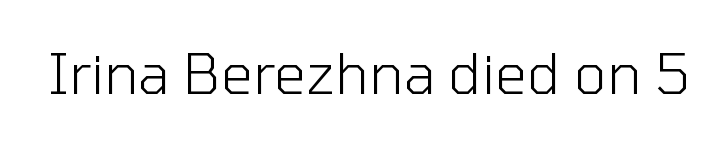
{"serif": "no", "italic": "no", "bold": "no", "weight": "light", "width": "normal", "stroke_contrast": "low", "x_height": "medium", "monospaced": "no", "underline": "no", "letter_spacing": "normal", "letter_spacing_em": 0.0, "glyph_px": 56}
